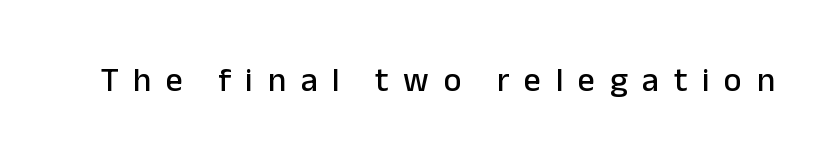
Q: Is the text italic (slanted)? A: No, it is upright.
Q: Is the typeface a serif or a sans-serif typeface? A: Sans-serif.
Q: Is the text underlined? A: No.
Q: Is the spacing between letters normal or unusually wide? A: Unusually wide.
Q: Width (condensed, normal, or wide)? A: Normal.
Q: Stroke contrast? A: Low.
Q: x-height? A: Medium.
Q: Monospaced? A: No.
